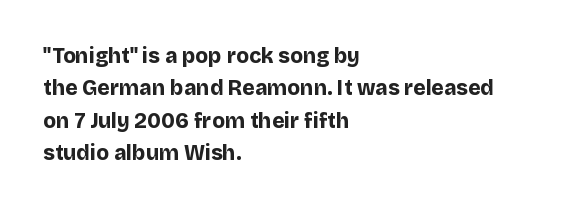
Q: Is the text bold? A: Yes.
Q: Is the text italic (slanted)? A: No, it is upright.
Q: Is the text underlined? A: No.
Q: How is the paragraph aligned? A: Left-aligned.
Q: Is the spacing between letters normal or unusually wide? A: Normal.
Q: Is the spacing between lines tight, normal or loose? A: Normal.
